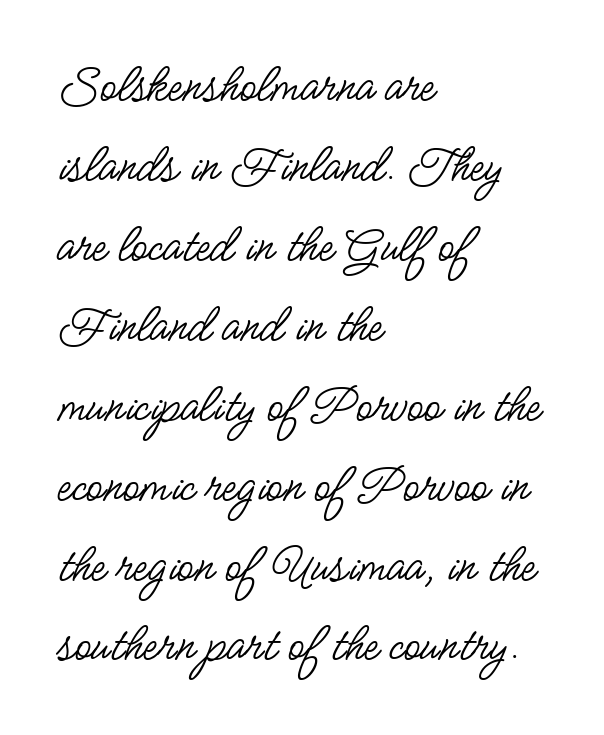
Q: Is the text bold? A: No.
Q: Is the text italic (slanted)? A: Yes.
Q: Is the typeface a serif or a sans-serif typeface? A: Sans-serif.
Q: Is the text underlined? A: No.
Q: How is the paragraph aligned? A: Left-aligned.
Q: Is the spacing between letters normal or unusually wide? A: Normal.
Q: Is the spacing between lines tight, normal or loose? A: Normal.
Q: Width (condensed, normal, or wide)? A: Condensed.
Q: Stroke contrast? A: Low.
Q: x-height? A: Small.
Q: Monospaced? A: No.
